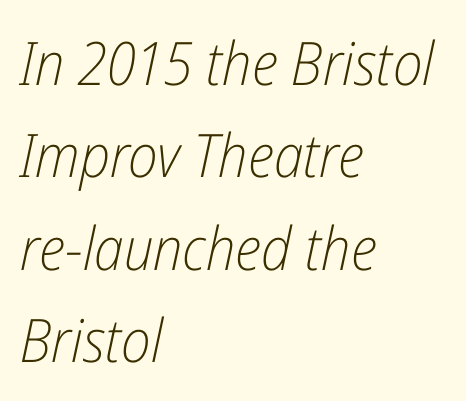
Q: Is the text bold? A: No.
Q: Is the text italic (slanted)? A: Yes, it leans right by about 12 degrees.
Q: Is the text underlined? A: No.
Q: How is the paragraph aligned? A: Left-aligned.
Q: Is the spacing between letters normal or unusually wide? A: Normal.
Q: Is the spacing between lines tight, normal or loose? A: Normal.
Q: Width (condensed, normal, or wide)? A: Condensed.
Q: Stroke contrast? A: Low.
Q: x-height? A: Medium.
Q: Monospaced? A: No.
